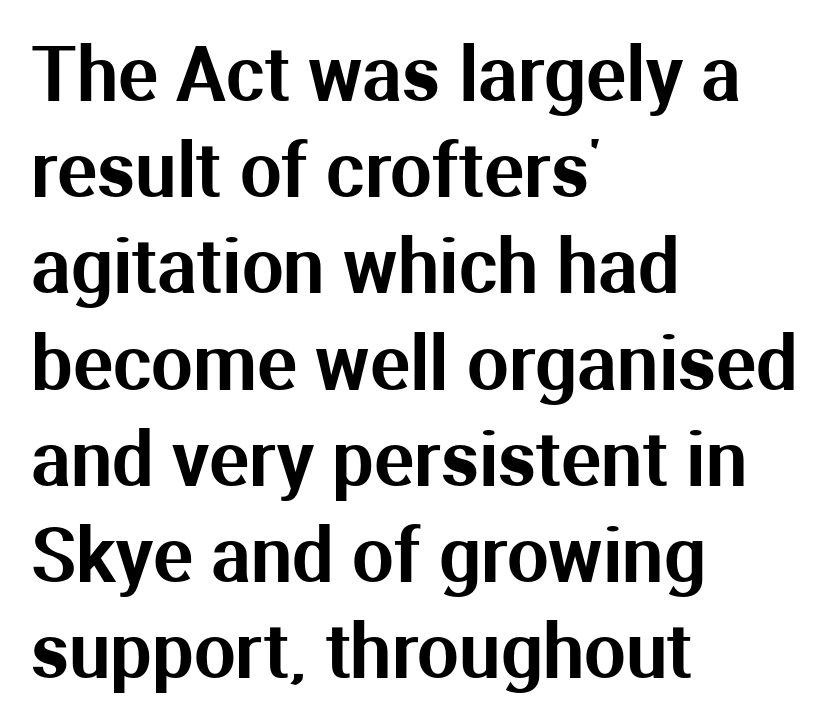
Q: Is the text italic (slanted)? A: No, it is upright.
Q: Is the typeface a serif or a sans-serif typeface? A: Sans-serif.
Q: Is the text underlined? A: No.
Q: How is the paragraph aligned? A: Left-aligned.
Q: Is the spacing between letters normal or unusually wide? A: Normal.
Q: Is the spacing between lines tight, normal or loose? A: Normal.
Q: Width (condensed, normal, or wide)? A: Normal.
Q: Stroke contrast? A: Medium.
Q: x-height? A: Medium.
Q: Monospaced? A: No.
